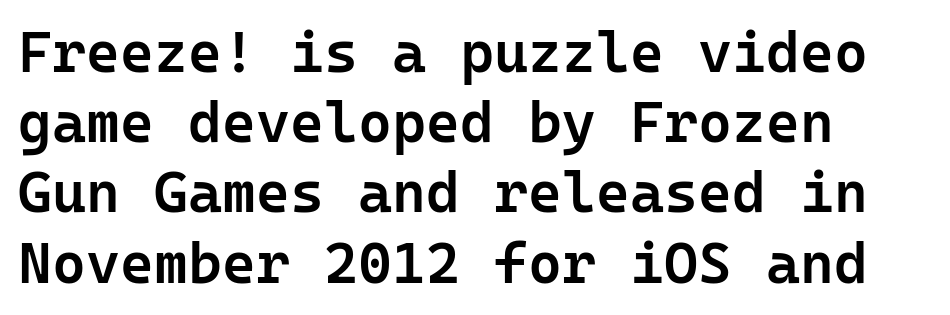
Plain, unruled lines of type. Is the letter spacing exaggerated? No — it looks like the ordinary default. Each line starts at the same left margin while the right side varies. I'd describe the lettering as semibold — firm but not a full bold. Does the type have serifs? No, each stem ends abruptly. These lines were composed using upright roman letters.
